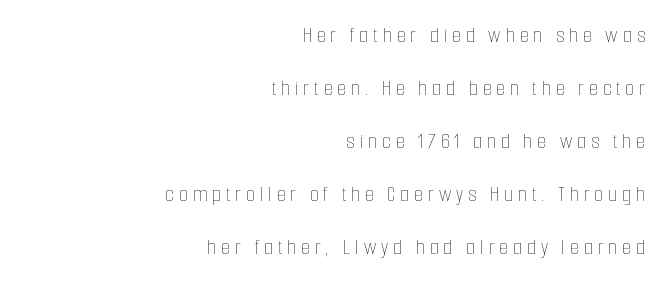
{"italic": "no", "bold": "no", "underline": "no", "align": "right", "line_spacing": "loose", "line_spacing_ratio": 2.3, "letter_spacing": "wide", "letter_spacing_em": 0.21, "glyph_px": 23}
